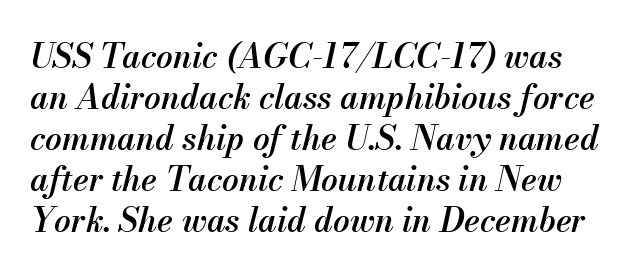
{"italic": "yes", "lean": "right", "slant_degrees": 13, "bold": "semi", "weight": "semibold", "width": "normal", "stroke_contrast": "medium", "x_height": "small", "monospaced": "no", "underline": "no", "line_spacing_ratio": 1.24, "letter_spacing": "normal", "letter_spacing_em": 0.0, "glyph_px": 33}
